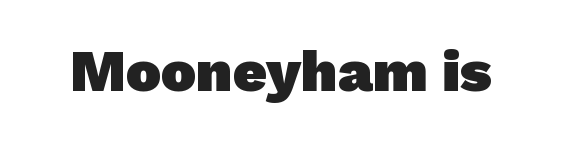
{"serif": "no", "bold": "yes", "weight": "heavy", "width": "normal", "stroke_contrast": "low", "x_height": "medium", "monospaced": "no", "underline": "no", "letter_spacing": "normal", "letter_spacing_em": 0.0, "glyph_px": 59}
